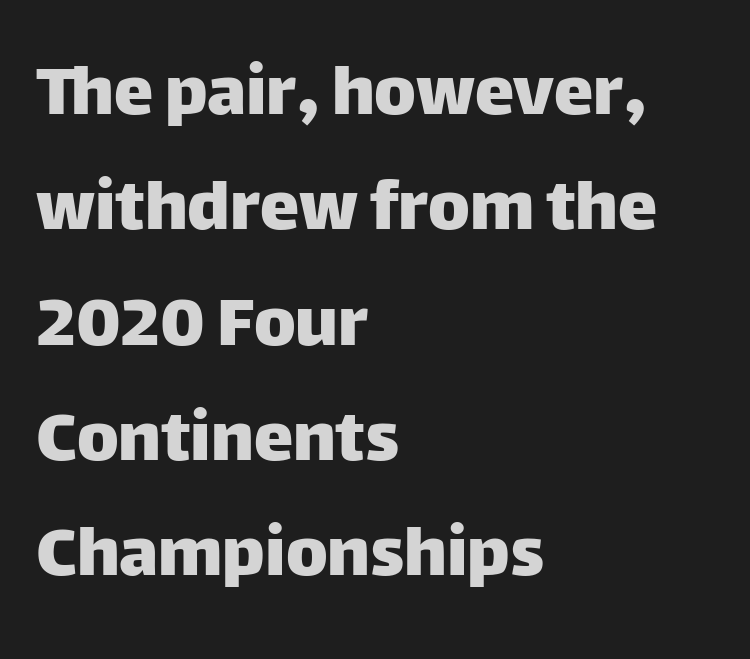
In terms of posture, this sample is upright. Regarding serifs, this sample does without them. Successive baselines arrive at the customary interval. Each word holds together tightly as a unit, with standard inter-letter gaps. Decoration check: the copy has no underline. Left-aligned paragraph, ragged on the right.
